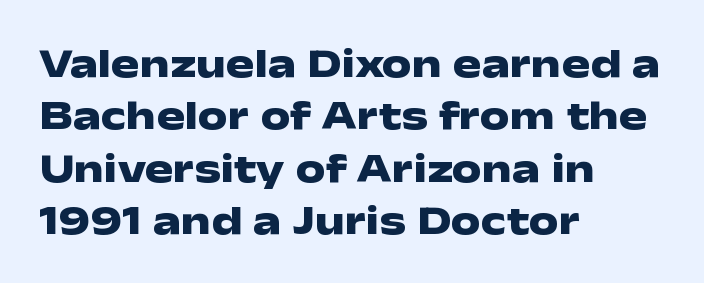
The image shows 42 px heavy, wide sans-serif type, upright; set left-aligned, normal line spacing (1.25x), normal letter spacing, not underlined; low stroke contrast and a medium x-height.
